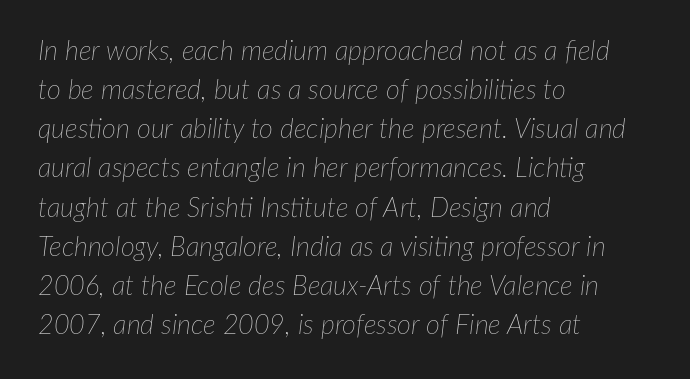
{"italic": "yes", "lean": "right", "slant_degrees": 7, "bold": "no", "underline": "no", "align": "left", "line_spacing": "normal", "line_spacing_ratio": 1.45, "letter_spacing": "normal", "letter_spacing_em": 0.0, "glyph_px": 27}
